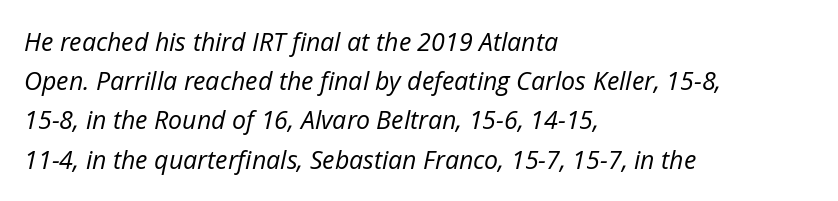
The font is comparable to plain body text, perhaps lighter. Characters follow at the spacing the type designer built in. The glyphs look as if they've been sheared to an angle. The leading is moderate, giving the passage an even texture. Type without underlining.
